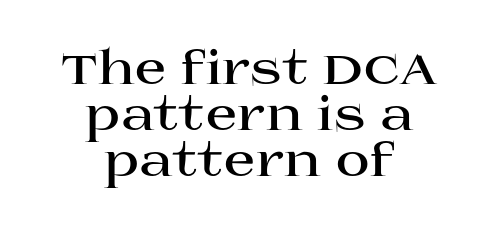
{"serif": "yes", "italic": "no", "bold": "yes", "weight": "bold", "width": "wide", "stroke_contrast": "high", "x_height": "large", "monospaced": "no", "underline": "no", "align": "center", "line_spacing": "tight", "line_spacing_ratio": 0.98, "letter_spacing": "normal", "letter_spacing_em": 0.0, "glyph_px": 47}
